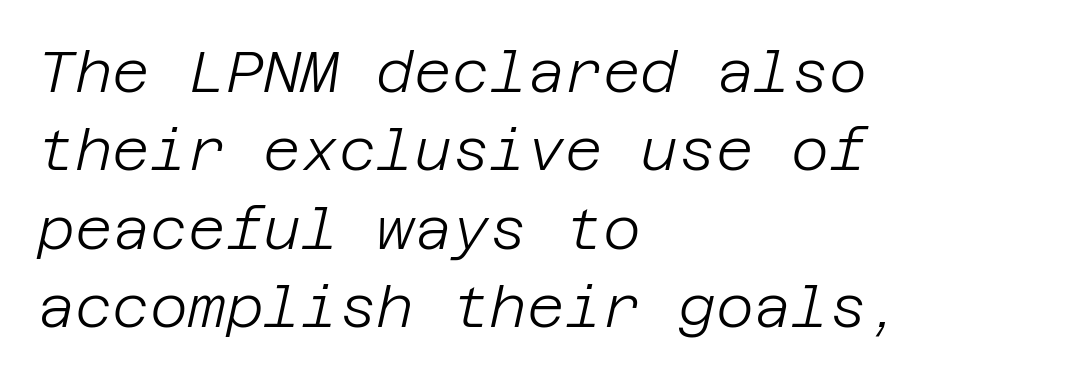
This block has exactly the height ordinary leading produces. There is no visible air inserted between adjacent glyphs. The font's italic variant was chosen for this text. Unbolded letterforms with no extra heft.
